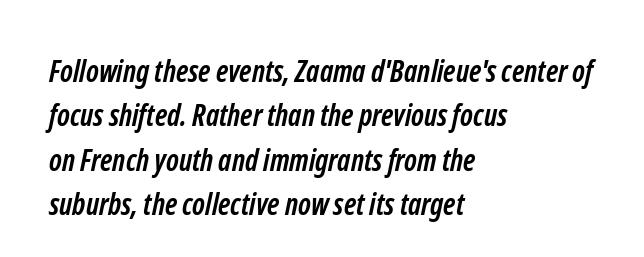
Q: Is the text bold? A: Yes.
Q: Is the typeface a serif or a sans-serif typeface? A: Sans-serif.
Q: Is the text underlined? A: No.
Q: How is the paragraph aligned? A: Left-aligned.
Q: Is the spacing between letters normal or unusually wide? A: Normal.
Q: Is the spacing between lines tight, normal or loose? A: Normal.
Q: Width (condensed, normal, or wide)? A: Condensed.
Q: Stroke contrast? A: Low.
Q: x-height? A: Medium.
Q: Monospaced? A: No.
